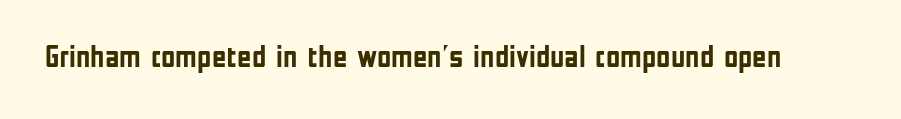
Q: Is the text bold? A: Yes.
Q: Is the text italic (slanted)? A: No, it is upright.
Q: Is the typeface a serif or a sans-serif typeface? A: Sans-serif.
Q: Is the text underlined? A: No.
Q: Is the spacing between letters normal or unusually wide? A: Normal.
Q: Width (condensed, normal, or wide)? A: Condensed.
Q: Stroke contrast? A: Low.
Q: x-height? A: Medium.
Q: Monospaced? A: No.
